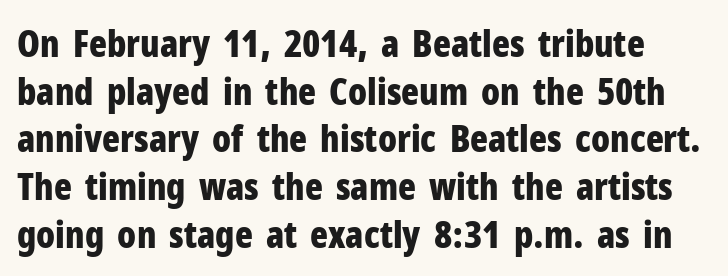
{"serif": "no", "italic": "no", "bold": "yes", "weight": "bold", "width": "condensed", "stroke_contrast": "low", "x_height": "medium", "monospaced": "no", "underline": "no", "line_spacing": "normal", "line_spacing_ratio": 1.29, "letter_spacing": "normal", "letter_spacing_em": 0.0, "glyph_px": 37}
